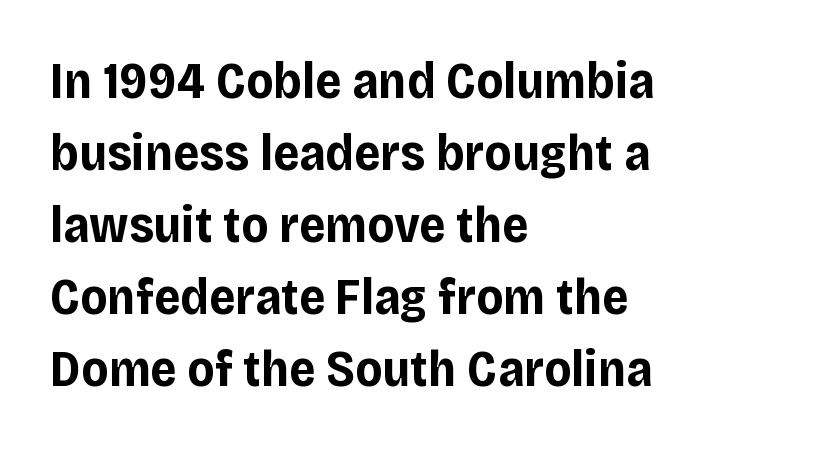
The image shows 51 px bold sans-serif type, upright; set left-aligned, normal line spacing (1.41x), normal letter spacing, not underlined; low stroke contrast and a large x-height.
